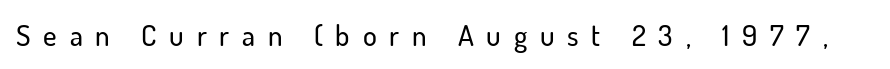
{"serif": "no", "italic": "no", "width": "normal", "stroke_contrast": "low", "x_height": "small", "monospaced": "no", "underline": "no", "letter_spacing": "wide", "letter_spacing_em": 0.44, "glyph_px": 29}
